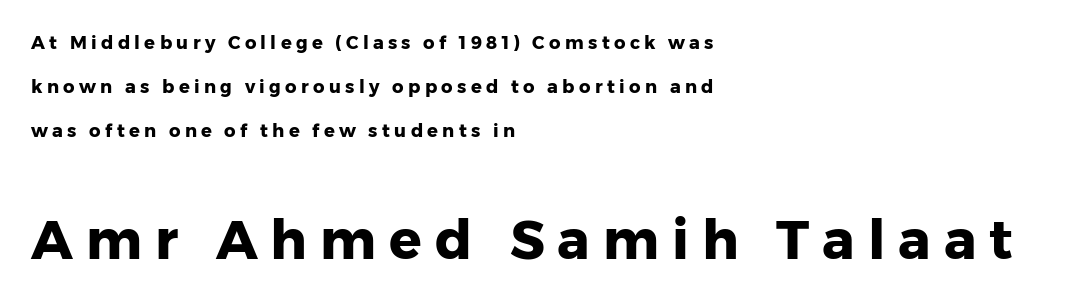
{"serif": "no", "italic": "no", "bold": "yes", "weight": "heavy", "width": "normal", "stroke_contrast": "low", "x_height": "medium", "monospaced": "no", "underline": "no", "align": "left", "line_spacing": "loose", "line_spacing_ratio": 2.45, "letter_spacing": "wide", "letter_spacing_em": 0.24, "larger_block": "second", "size_ratio": 3.0, "glyph_px": 54}
